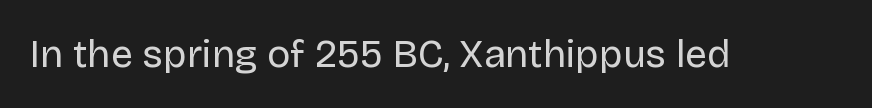
Q: Is the text bold? A: No.
Q: Is the text italic (slanted)? A: No, it is upright.
Q: Is the typeface a serif or a sans-serif typeface? A: Sans-serif.
Q: Is the text underlined? A: No.
Q: Is the spacing between letters normal or unusually wide? A: Normal.
Q: Width (condensed, normal, or wide)? A: Normal.
Q: Stroke contrast? A: Low.
Q: x-height? A: Large.
Q: Monospaced? A: No.
